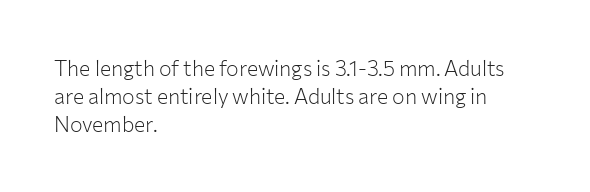
Visually the block forms a straight wall on the left and a jagged coastline on the right. Style check: upright. Bold? No — there's no thickening of the strokes. Notice how descenders clear the ascenders below comfortably — that's standard leading. Each word holds together tightly as a unit, with standard inter-letter gaps.
